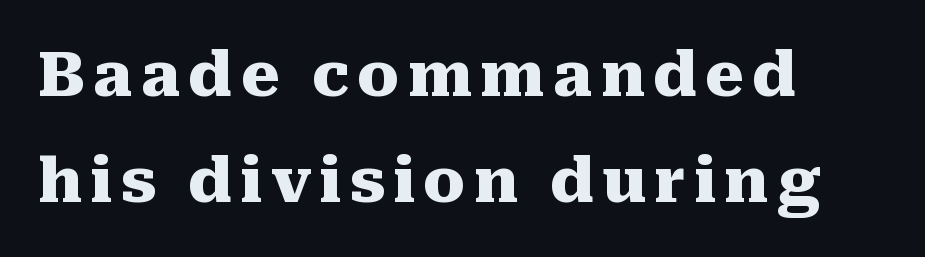
Q: Is the text bold? A: Yes.
Q: Is the text italic (slanted)? A: No, it is upright.
Q: Is the typeface a serif or a sans-serif typeface? A: Serif.
Q: Is the text underlined? A: No.
Q: How is the paragraph aligned? A: Left-aligned.
Q: Width (condensed, normal, or wide)? A: Normal.
Q: Stroke contrast? A: Medium.
Q: x-height? A: Medium.
Q: Monospaced? A: No.
